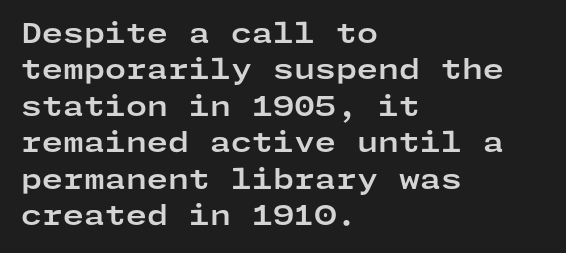
The lettering stays uniformly vertical, giving the passage a roman look. Letters rest on an invisible, unmarked baseline. This block has exactly the height ordinary leading produces. Spacing between characters is what you'd get straight out of the box. Notice how thick the strokes are: this is what a full bold looks like.
